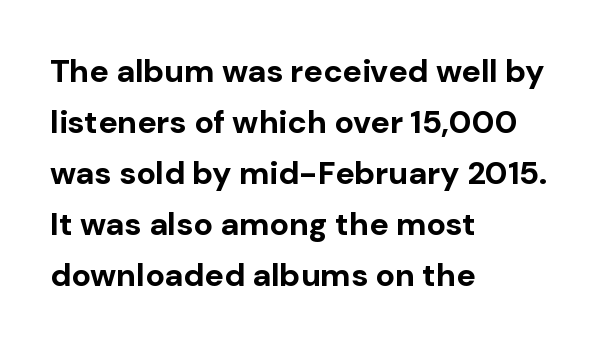
Q: Is the text bold? A: Yes.
Q: Is the text italic (slanted)? A: No, it is upright.
Q: Is the typeface a serif or a sans-serif typeface? A: Sans-serif.
Q: Is the text underlined? A: No.
Q: How is the paragraph aligned? A: Left-aligned.
Q: Is the spacing between letters normal or unusually wide? A: Normal.
Q: Is the spacing between lines tight, normal or loose? A: Normal.
Q: Width (condensed, normal, or wide)? A: Normal.
Q: Stroke contrast? A: Low.
Q: x-height? A: Medium.
Q: Monospaced? A: No.
